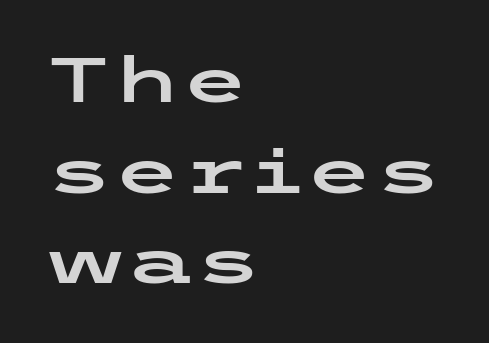
Q: Is the text italic (slanted)? A: No, it is upright.
Q: Is the typeface a serif or a sans-serif typeface? A: Sans-serif.
Q: Is the text underlined? A: No.
Q: How is the paragraph aligned? A: Left-aligned.
Q: Is the spacing between letters normal or unusually wide? A: Normal.
Q: Is the spacing between lines tight, normal or loose? A: Normal.
Q: Width (condensed, normal, or wide)? A: Wide.
Q: Stroke contrast? A: Low.
Q: x-height? A: Medium.
